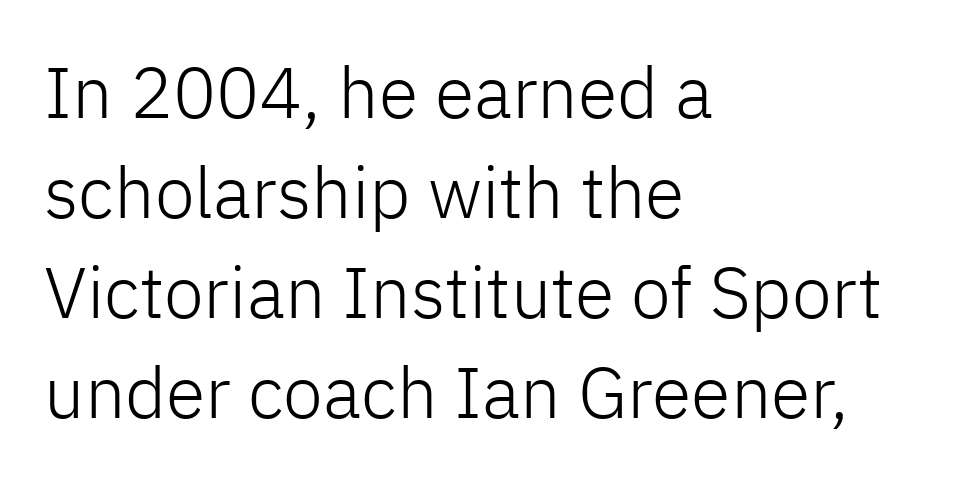
The image shows 72 px light sans-serif type, upright; set left-aligned, normal line spacing (1.39x), normal letter spacing, not underlined; low stroke contrast and a medium x-height.
